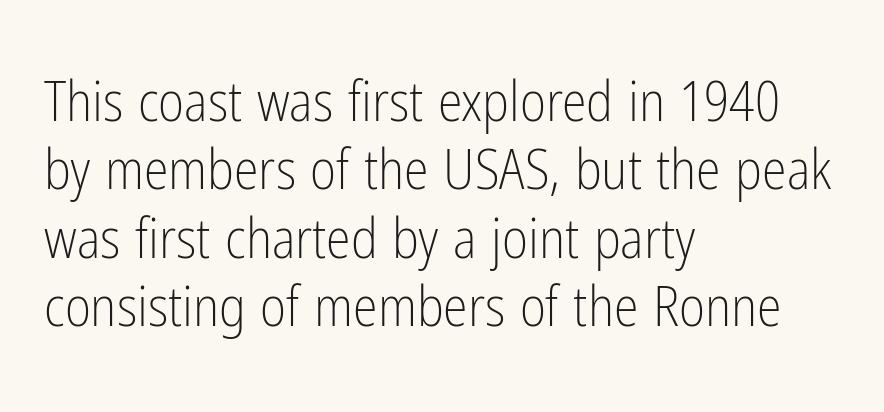
The image shows 56 px light, condensed sans-serif type, upright; set left-aligned, line spacing 1.22x, normal letter spacing, not underlined; low stroke contrast and a medium x-height.
